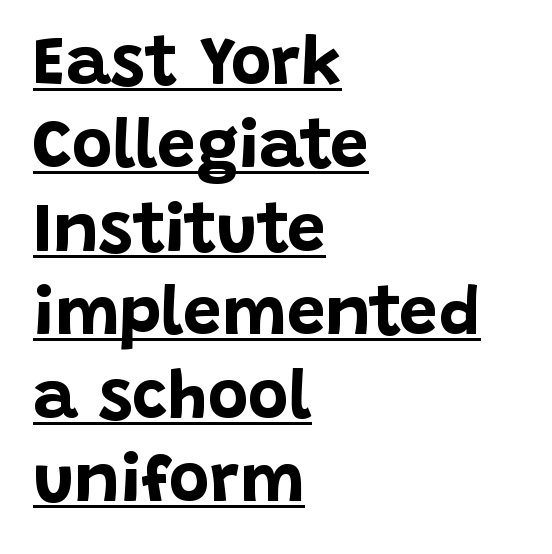
Examine the stroke ends and you'll find no serifs. The passage shown is underscored from start to finish. Spacing verdict: proportional, widths tailored to each character. Layout note: lines flush left. Default kerning and tracking; the words read as compact shapes. The lettering stays uniformly vertical, giving the passage a roman look.
